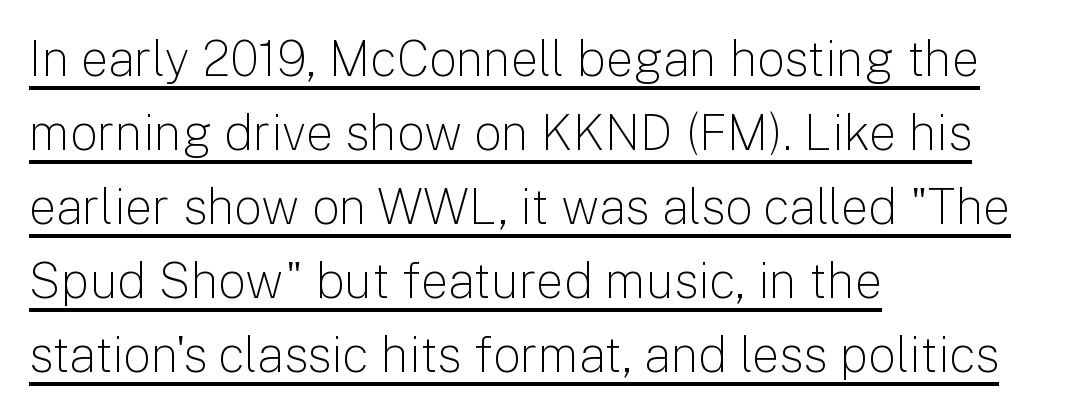
{"serif": "no", "italic": "no", "bold": "no", "weight": "light", "width": "normal", "stroke_contrast": "low", "x_height": "medium", "monospaced": "no", "underline": "yes", "align": "left", "line_spacing": "normal", "line_spacing_ratio": 1.51, "letter_spacing": "normal", "letter_spacing_em": 0.0, "glyph_px": 49}
